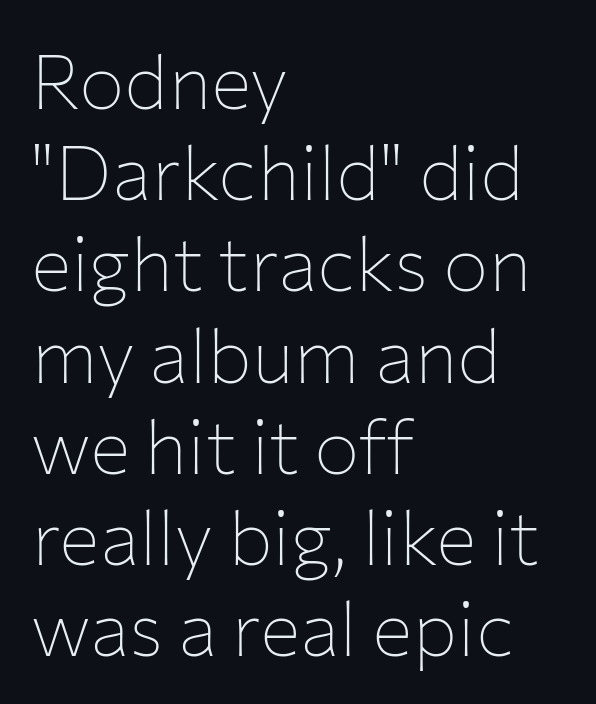
{"serif": "no", "italic": "no", "bold": "no", "weight": "thin", "width": "normal", "stroke_contrast": "low", "x_height": "medium", "monospaced": "no", "underline": "no", "align": "left", "line_spacing_ratio": 1.2, "letter_spacing": "normal", "letter_spacing_em": 0.0, "glyph_px": 76}
